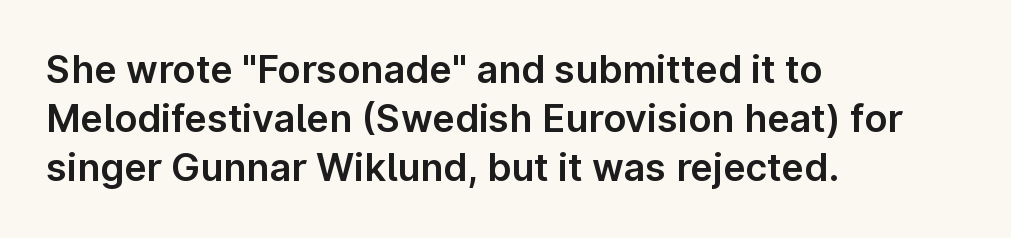
Q: Is the text italic (slanted)? A: No, it is upright.
Q: Is the typeface a serif or a sans-serif typeface? A: Sans-serif.
Q: Is the text underlined? A: No.
Q: How is the paragraph aligned? A: Left-aligned.
Q: Is the spacing between letters normal or unusually wide? A: Normal.
Q: Is the spacing between lines tight, normal or loose? A: Normal.
Q: Width (condensed, normal, or wide)? A: Normal.
Q: Stroke contrast? A: Low.
Q: x-height? A: Medium.
Q: Monospaced? A: No.
